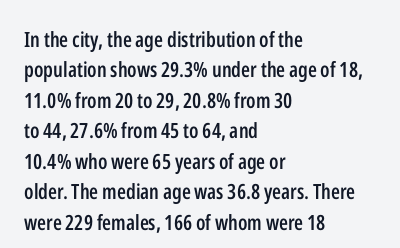
Inter-character spacing is left at the font's built-in metrics. Posture: straight, roman, zero tilt. These lines carry some extra weight — a demibold, not a full bold. The paragraph has a hard left edge and a soft right edge. Regular leading. Decoration check: the copy has no underline.
